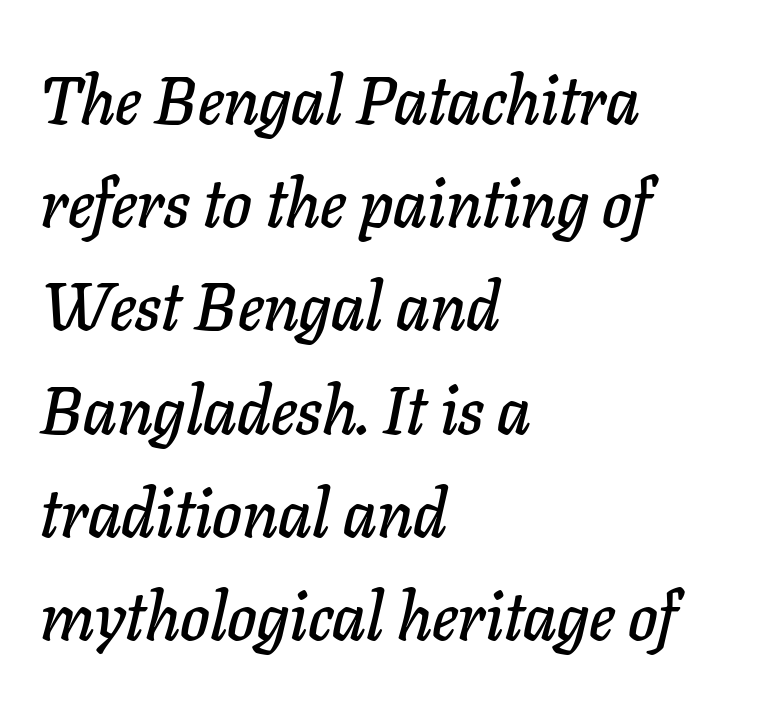
{"italic": "yes", "lean": "right", "slant_degrees": 11, "width": "normal", "stroke_contrast": "low", "x_height": "medium", "monospaced": "no", "underline": "no", "align": "left", "line_spacing": "normal", "line_spacing_ratio": 1.54, "letter_spacing": "normal", "letter_spacing_em": 0.0, "glyph_px": 67}
